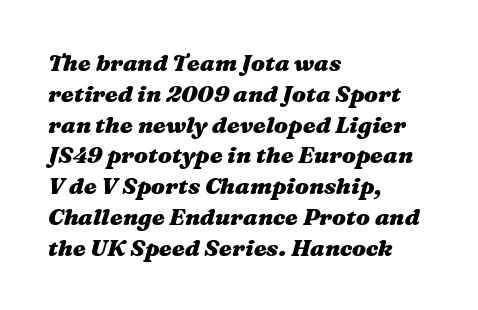
The image shows 23 px bold type, italic (leaning right); set left-aligned, normal line spacing (1.34x), normal letter spacing, not underlined.
